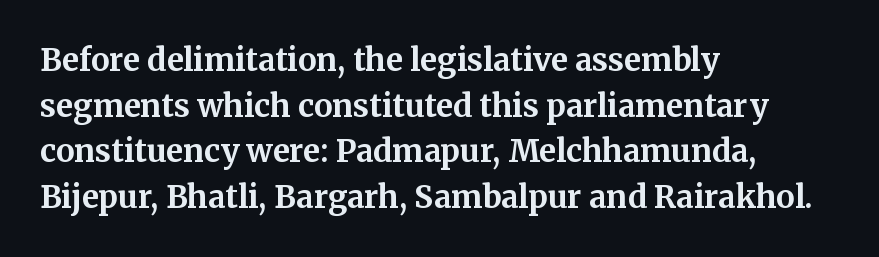
The image shows 31 px bold serif type, upright; set left-aligned, normal line spacing (1.47x), normal letter spacing, not underlined; medium stroke contrast and a medium x-height.
